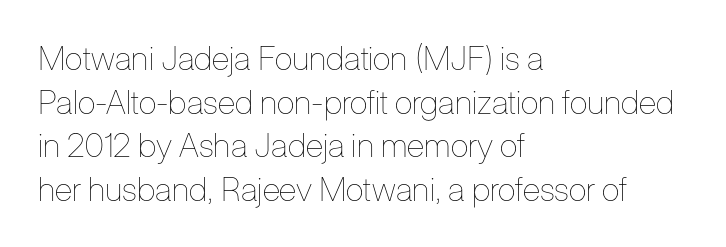
The image shows 33 px thin, condensed type, upright; set left-aligned, normal line spacing (1.32x), normal letter spacing, not underlined; low stroke contrast and a medium x-height.
